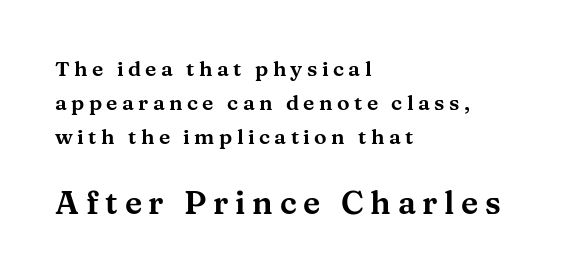
The face used here is seriffed, in the tradition of book romans. Notice how the stems are strictly vertical — no italics here. Descender tails drop into unmarked territory. Each letter keeps its own natural width here, so spacing adapts to shape. Which of the two is more prominent by size? The second, at the bottom. Notice how the passage keeps a crisp vertical edge on the left only.
